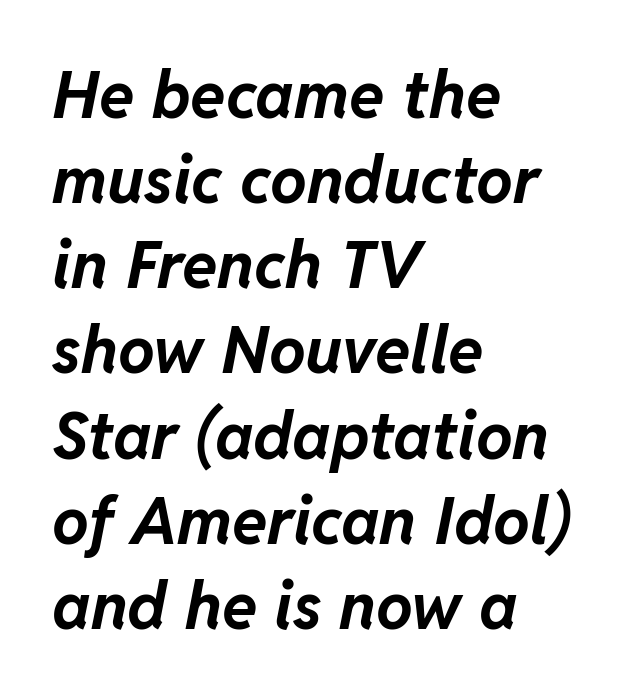
{"italic": "yes", "lean": "right", "slant_degrees": 11, "bold": "yes", "weight": "bold", "width": "normal", "stroke_contrast": "low", "x_height": "medium", "monospaced": "no", "underline": "no", "align": "left", "line_spacing": "normal", "line_spacing_ratio": 1.31, "letter_spacing": "normal", "letter_spacing_em": 0.0, "glyph_px": 65}
